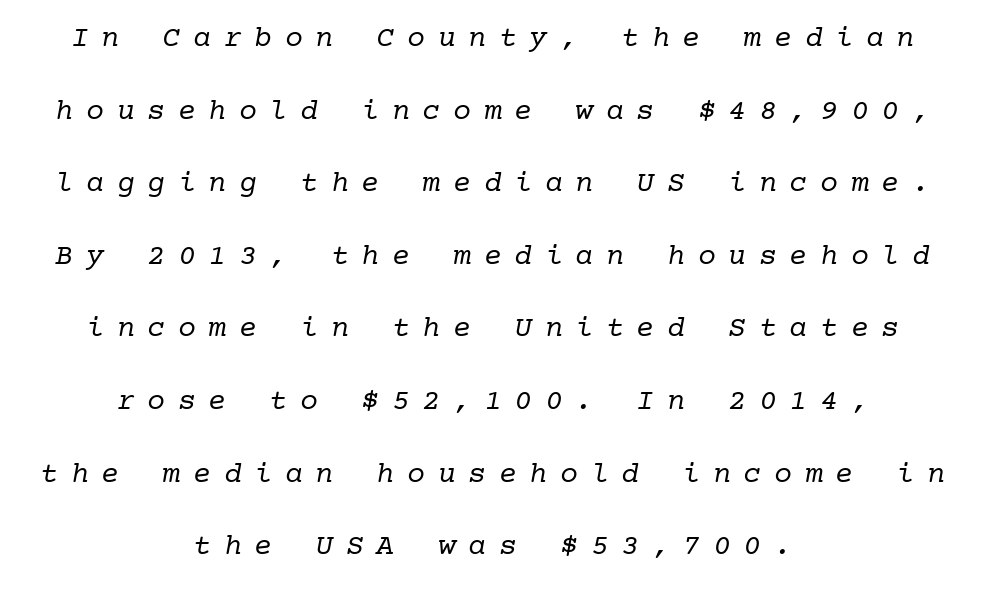
{"serif": "yes", "bold": "no", "weight": "regular", "width": "normal", "stroke_contrast": "low", "x_height": "medium", "monospaced": "yes", "underline": "no", "align": "center", "line_spacing": "loose", "line_spacing_ratio": 2.42, "letter_spacing": "wide", "letter_spacing_em": 0.42, "glyph_px": 30}
